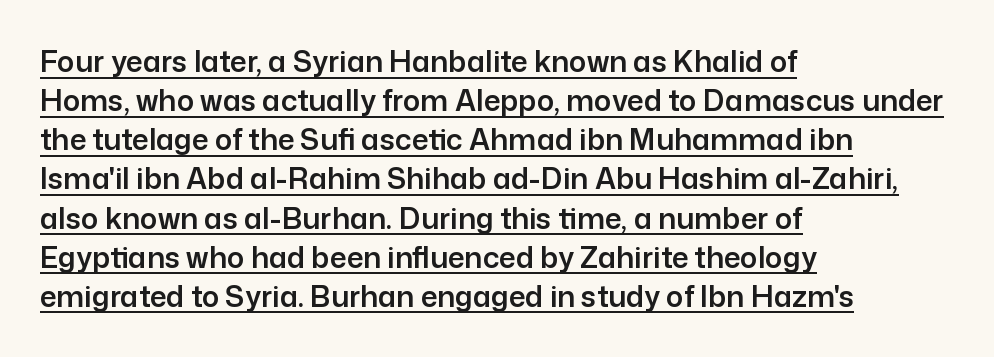
Q: Is the text italic (slanted)? A: No, it is upright.
Q: Is the typeface a serif or a sans-serif typeface? A: Sans-serif.
Q: Is the text underlined? A: Yes.
Q: How is the paragraph aligned? A: Left-aligned.
Q: Is the spacing between letters normal or unusually wide? A: Normal.
Q: Is the spacing between lines tight, normal or loose? A: Normal.
Q: Width (condensed, normal, or wide)? A: Normal.
Q: Stroke contrast? A: Low.
Q: x-height? A: Medium.
Q: Monospaced? A: No.
